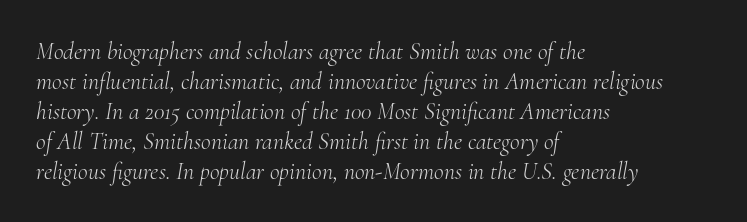
{"italic": "yes", "lean": "right", "slant_degrees": 10, "bold": "no", "underline": "no", "align": "left", "line_spacing": "normal", "line_spacing_ratio": 1.25, "letter_spacing": "normal", "letter_spacing_em": 0.0, "glyph_px": 24}
